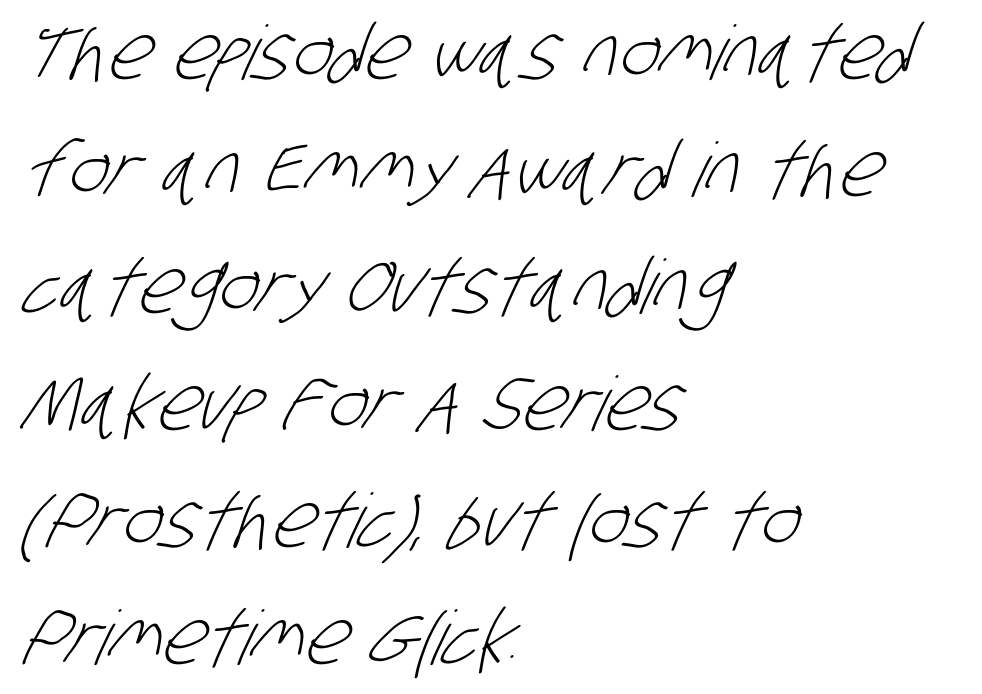
The image shows 75 px light, condensed sans-serif type; set left-aligned, normal line spacing (1.56x), normal letter spacing, not underlined; low stroke contrast and a large x-height.
